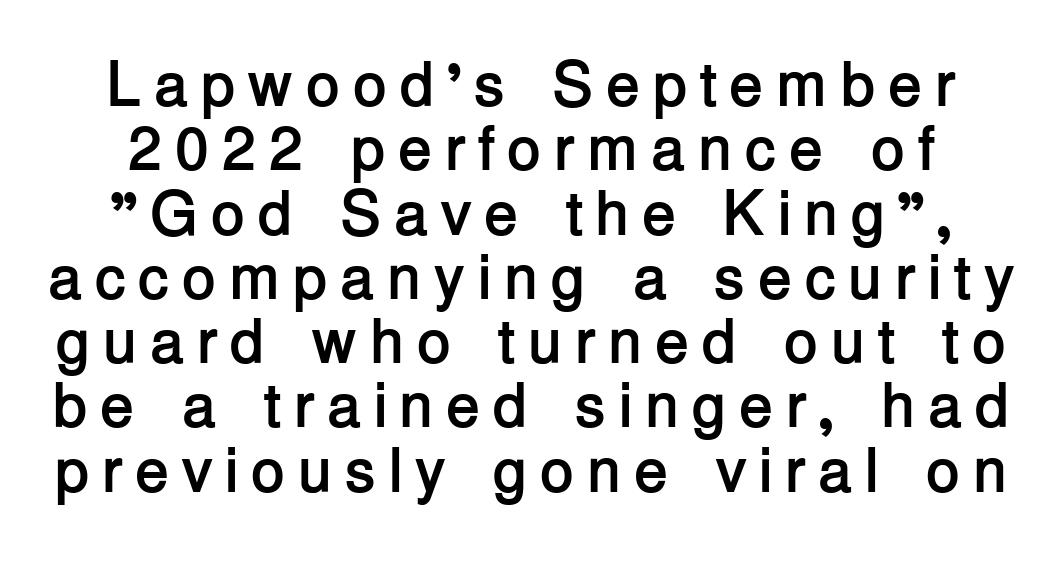
{"serif": "no", "italic": "no", "bold": "yes", "weight": "semibold", "width": "normal", "stroke_contrast": "low", "x_height": "medium", "monospaced": "no", "underline": "no", "line_spacing": "tight", "line_spacing_ratio": 1.02, "glyph_px": 63}
